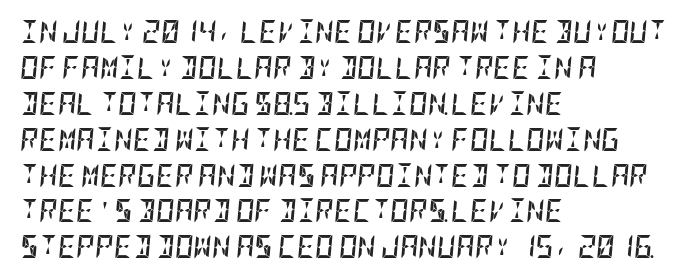
{"italic": "yes", "lean": "right", "slant_degrees": 5, "bold": "yes", "underline": "no", "align": "left", "line_spacing": "normal", "line_spacing_ratio": 1.56, "letter_spacing": "normal", "letter_spacing_em": 0.0, "glyph_px": 23}
